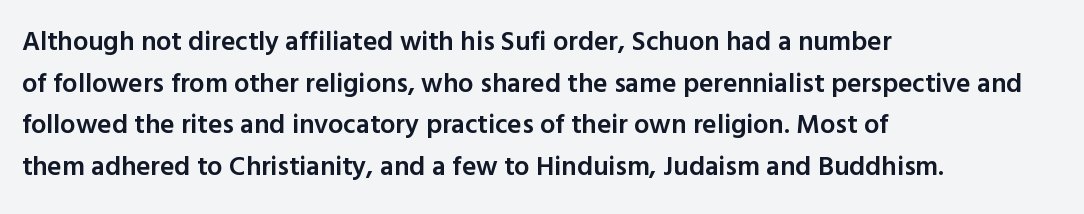
The image shows 27 px text type, upright; set left-aligned, normal line spacing (1.54x), normal letter spacing, not underlined.
